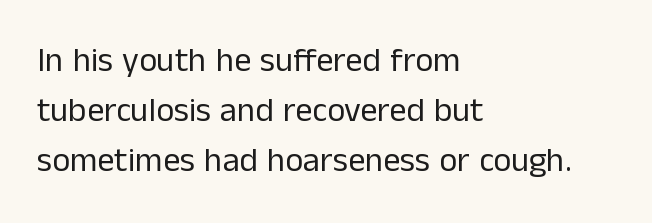
The image shows 34 px regular-weight sans-serif type, upright; set left-aligned, normal line spacing (1.47x), normal letter spacing, not underlined; low stroke contrast and a medium x-height.
